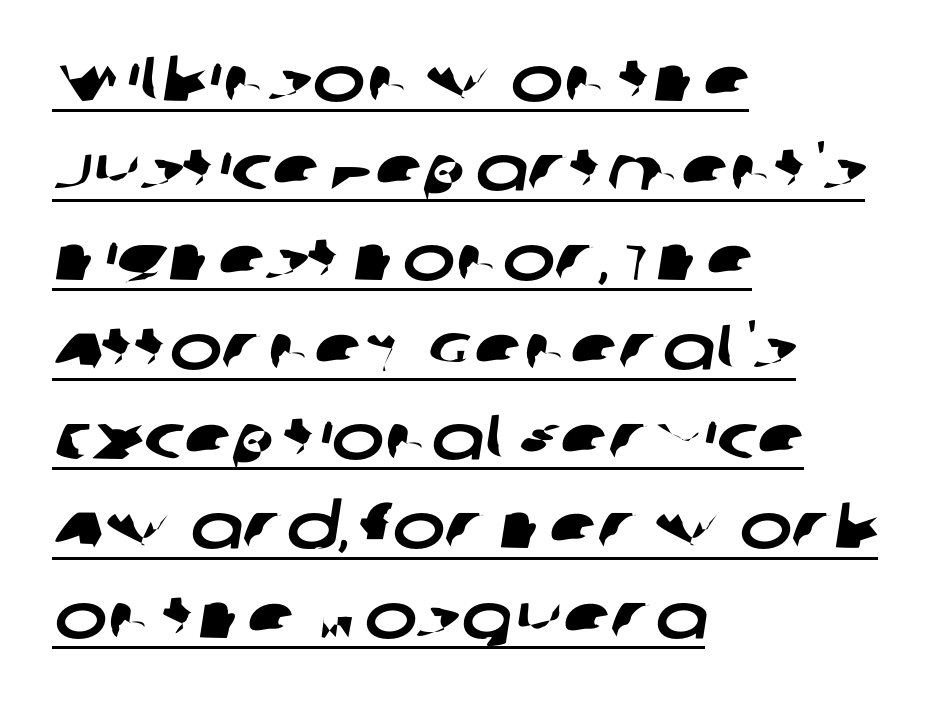
{"serif": "no", "width": "wide", "stroke_contrast": "low", "x_height": "large", "monospaced": "no", "underline": "yes", "align": "left", "line_spacing": "normal", "line_spacing_ratio": 1.42, "letter_spacing": "normal", "letter_spacing_em": 0.0, "glyph_px": 63}
